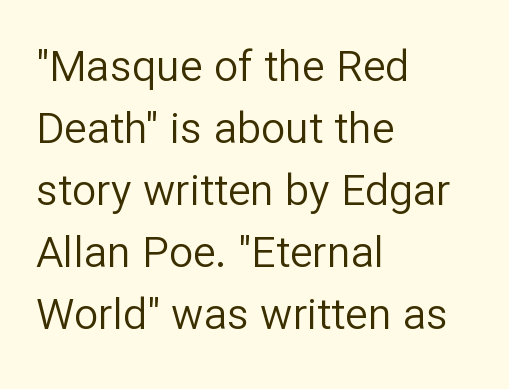
Q: Is the text bold? A: No.
Q: Is the text italic (slanted)? A: No, it is upright.
Q: Is the typeface a serif or a sans-serif typeface? A: Sans-serif.
Q: Is the text underlined? A: No.
Q: How is the paragraph aligned? A: Left-aligned.
Q: Is the spacing between letters normal or unusually wide? A: Normal.
Q: Is the spacing between lines tight, normal or loose? A: Normal.
Q: Width (condensed, normal, or wide)? A: Normal.
Q: Stroke contrast? A: Low.
Q: x-height? A: Medium.
Q: Monospaced? A: No.
